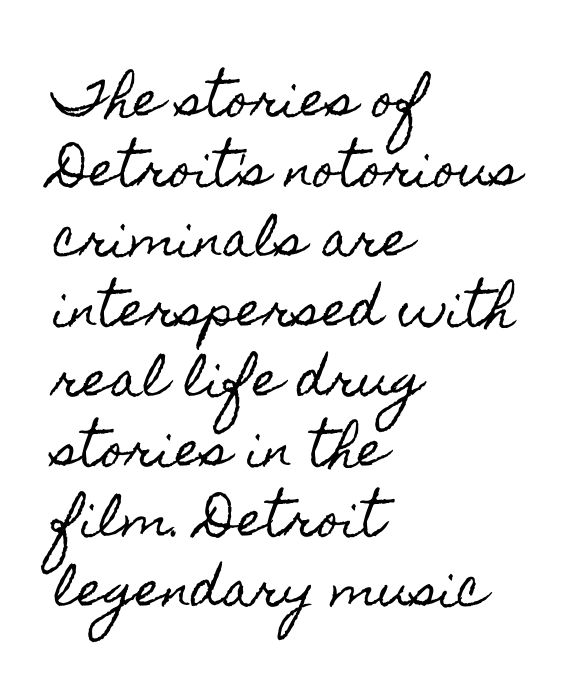
Reading down the column, the eye jumps a familiar distance to each next line. The gaps between neighbouring characters are ordinary and unremarkable. Descenders hang freely into open space.
